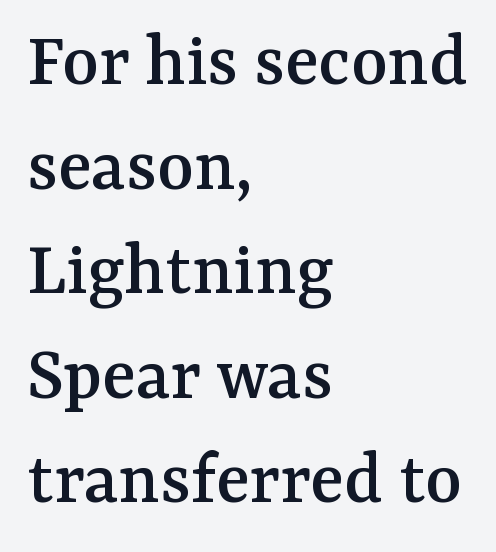
{"serif": "yes", "italic": "no", "width": "normal", "stroke_contrast": "medium", "x_height": "medium", "monospaced": "no", "underline": "no", "align": "left", "line_spacing": "normal", "line_spacing_ratio": 1.34, "letter_spacing": "normal", "letter_spacing_em": 0.0, "glyph_px": 78}
